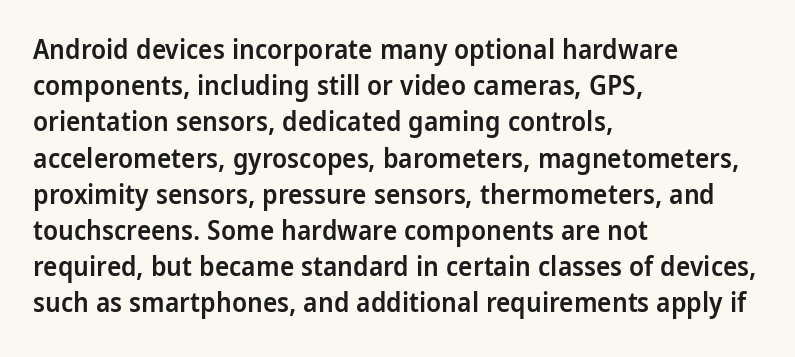
Nobody touched the tracking dial on this one. Its strokes are somewhat broadened, the hallmark of semibold type. Reading down the column, the eye jumps a familiar distance to each next line. Decoration check: the copy has no underline. The paragraph has a hard left edge and a soft right edge. Does the lettering tilt? It doesn't — this is upright.
